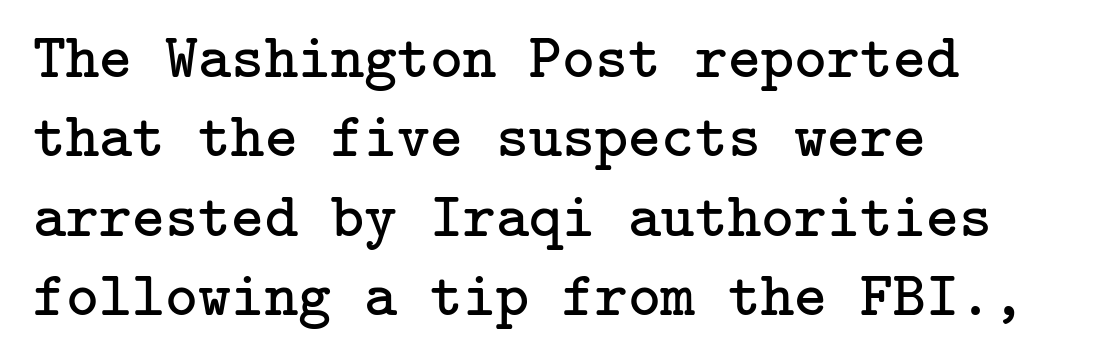
The specimen omits any rule beneath the text block's lines. Yep, those are serifs on the letters. Posture: vertical. The leading is moderate, giving the passage an even texture. The typesetter chose a ragged-right arrangement here. Students, note that the glyphs here touch the page at normal intervals.
